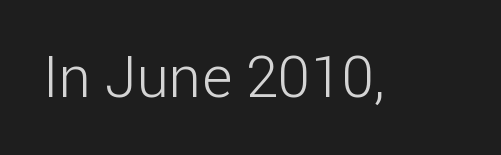
Serif or sans? Sans — the stroke terminals are bare. Has an underline been added? It has not. Do the characters align in a grid? No, the font is proportional. The type sits square on the baseline with zero lean. In terms of letterspacing, this is plain default setting.
